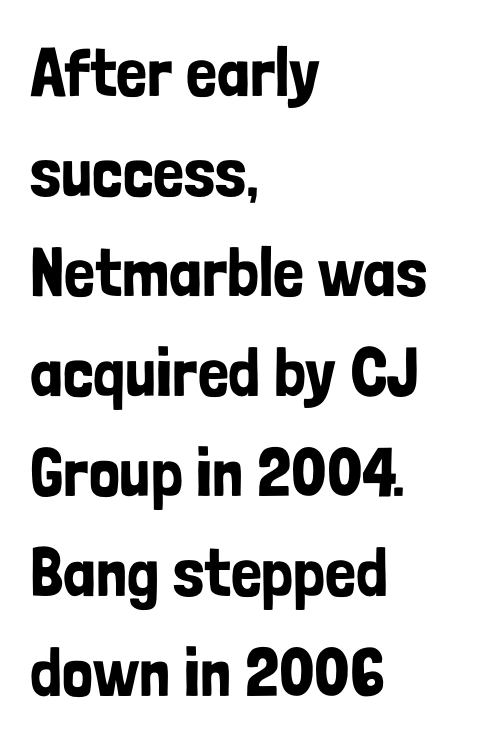
The vertical gap from one line to the next is medium. Characters follow at the spacing the type designer built in. What kind of face is this? One without serifs — a sans. Think of a printed novel: that variable character pitch is what you see here.
